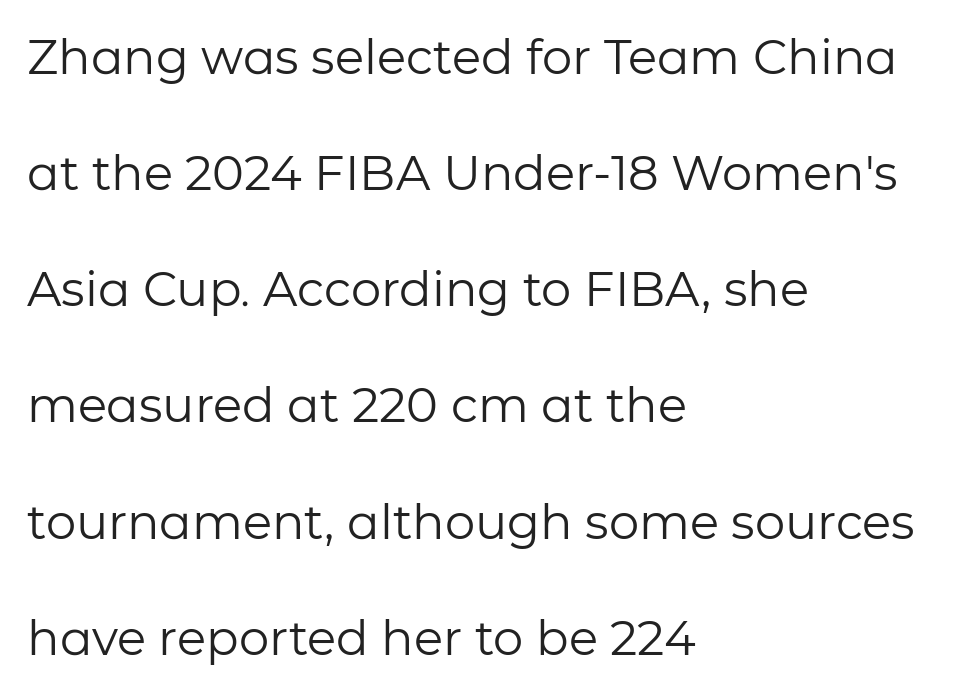
Students, note that the glyphs here touch the page at normal intervals. The words here are not underlined. The passage shown stacks its lines with a broad gap. Type style note: lacks serifs. Is there any slant? The stems are plumb. The typesetter chose a ragged-right arrangement here.
